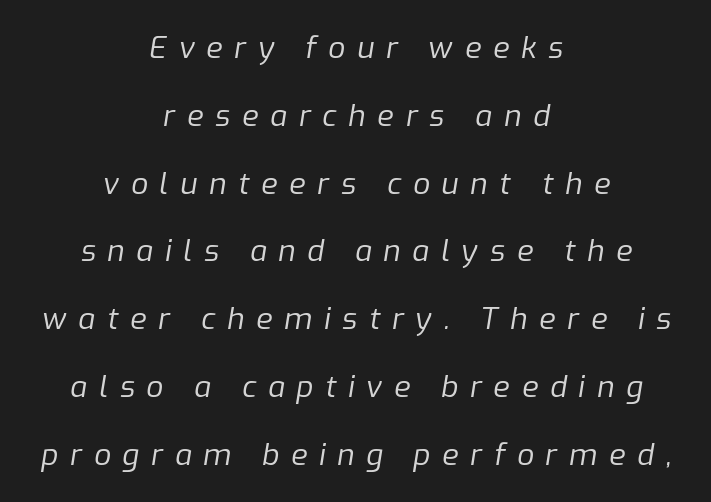
Tracking value appears strongly positive — letters spread wide. Leading: increased. Ink coverage per letter is moderate at most. Anything drawn beneath the words? Only blank space.
